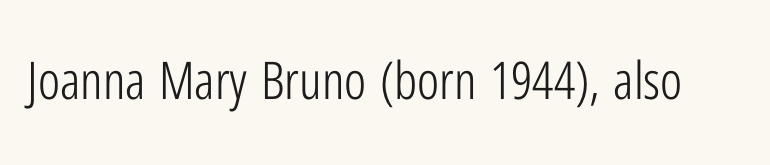
The image shows 52 px light, condensed sans-serif type, upright; set normal letter spacing, not underlined; low stroke contrast and a medium x-height.
